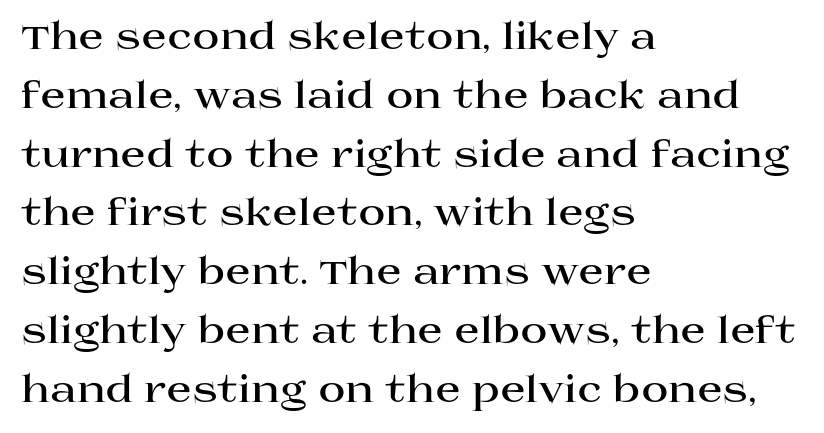
The image shows 37 px bold, wide serif type, upright; set left-aligned, normal line spacing (1.59x), normal letter spacing, not underlined; high stroke contrast and a large x-height.
